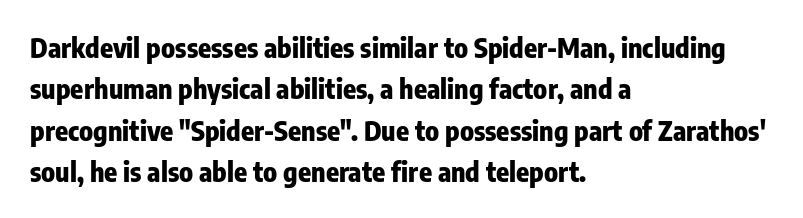
This block has exactly the height ordinary leading produces. The letterforms sit shoulder to shoulder at normal distance. On the weight axis this lands at bold, roughly 700. Line beginnings align vertically; line endings do not. A roman cut, with each character standing at attention.
